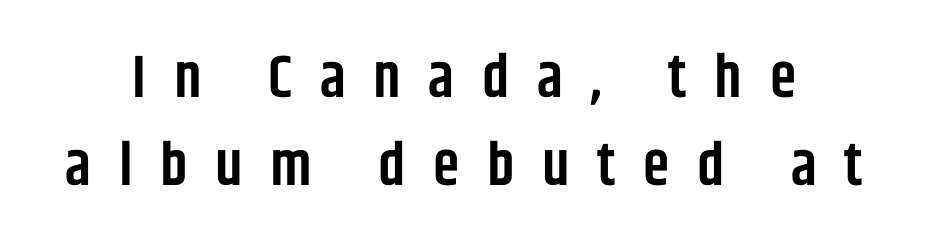
The image shows 60 px semibold, condensed sans-serif type, upright; set normal line spacing (1.46x), unusually wide letter spacing (+0.46 em), not underlined; low stroke contrast and a large x-height.
